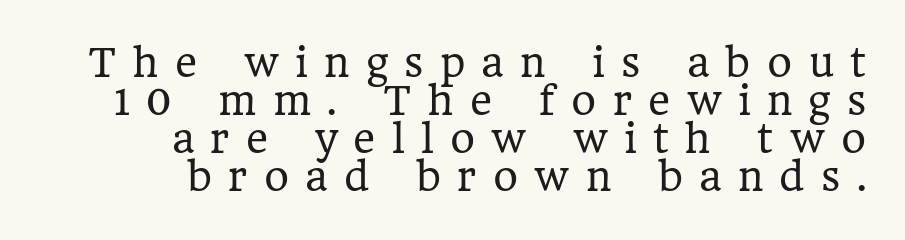
Nobody drew a line under any word here. Visually the block forms a straight wall on the right and a jagged coastline on the left. A typesetter would call this leading minimal, almost set solid. Tracking value appears strongly positive — letters spread wide. This rendering employs a face with finishing strokes, i.e., a serif.
